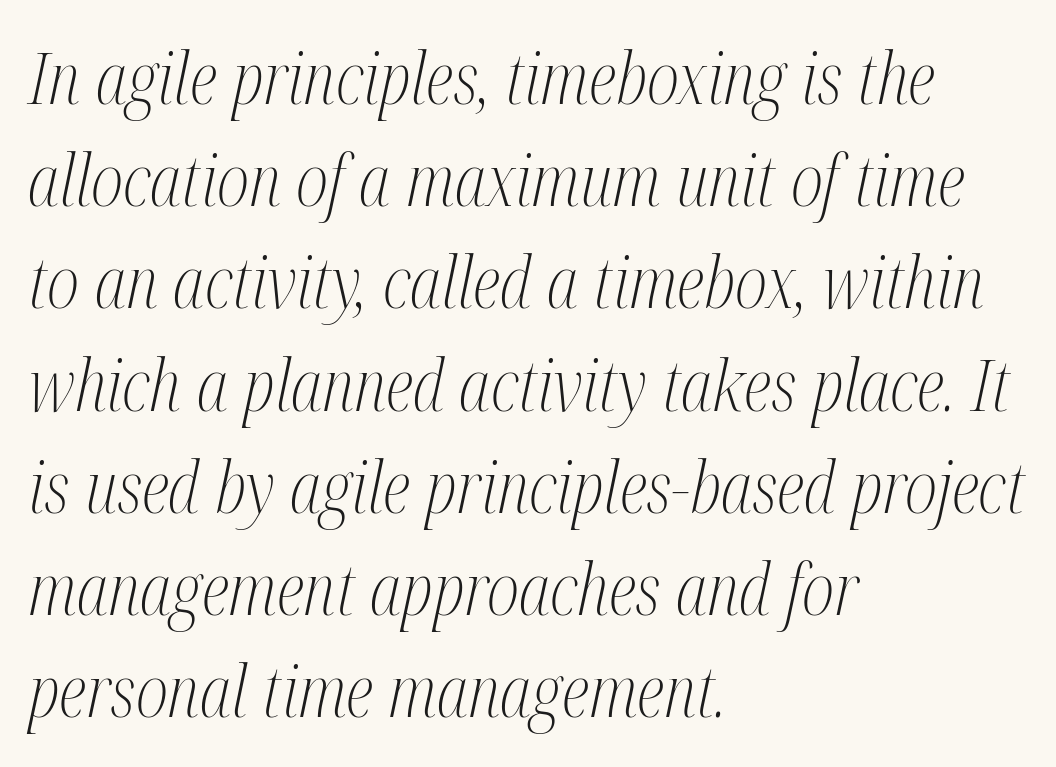
Tracking here is standard; glyphs follow each other at the usual distance. The rendering uses natural spacing where letterforms have individual widths. Yep, those are serifs on the letters. The text carries the slant typical of an italic or oblique font. Only glyphs here, with clear space below each row.
